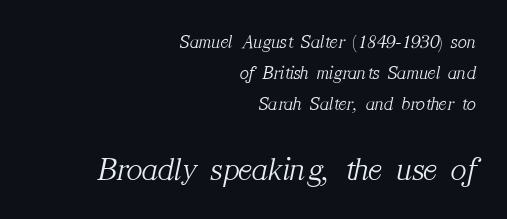
Type size steps up from the first block to the second. Serifs: yes, visible at the terminals of the letterforms. This is oblique type, the kind used for emphasis or titles. Is the type heavy? It reads as light-to-regular instead.
